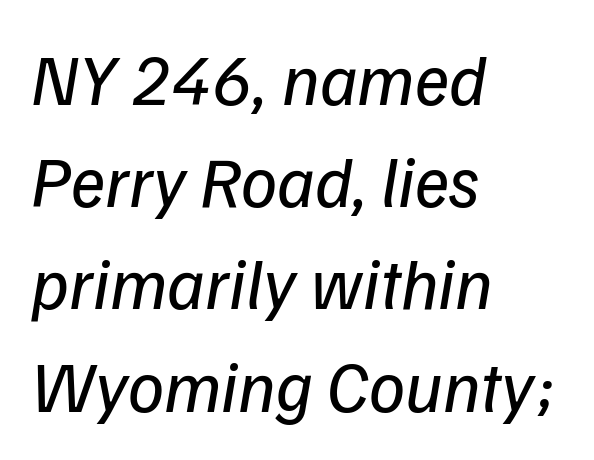
The image shows 72 px regular-weight sans-serif type; set left-aligned, normal line spacing (1.42x), normal letter spacing, not underlined; low stroke contrast and a medium x-height.
